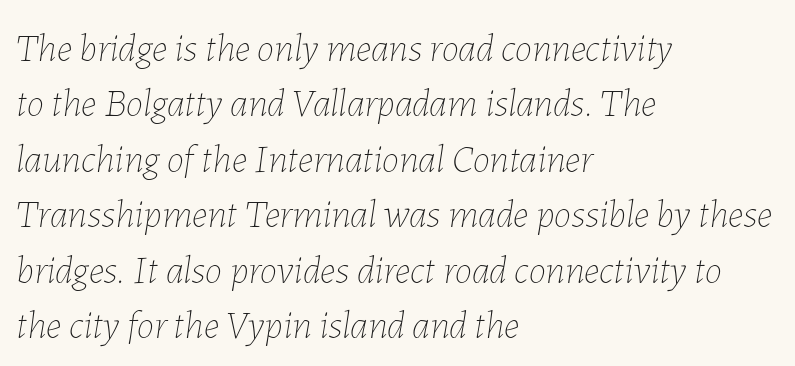
{"italic": "yes", "lean": "right", "slant_degrees": 7, "bold": "no", "weight": "thin", "width": "normal", "stroke_contrast": "low", "x_height": "medium", "monospaced": "no", "underline": "no", "align": "left", "line_spacing": "normal", "line_spacing_ratio": 1.42, "letter_spacing": "normal", "letter_spacing_em": 0.0, "glyph_px": 39}
